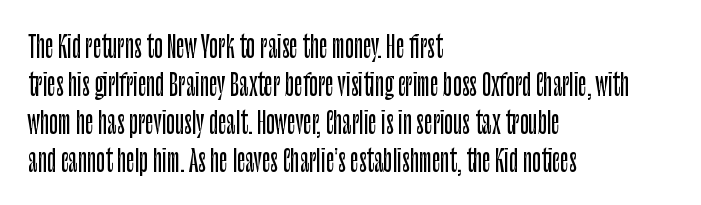
Q: Is the text italic (slanted)? A: No, it is upright.
Q: Is the typeface a serif or a sans-serif typeface? A: Sans-serif.
Q: Is the text underlined? A: No.
Q: How is the paragraph aligned? A: Left-aligned.
Q: Is the spacing between letters normal or unusually wide? A: Normal.
Q: Is the spacing between lines tight, normal or loose? A: Normal.
Q: Width (condensed, normal, or wide)? A: Condensed.
Q: Stroke contrast? A: Low.
Q: x-height? A: Large.
Q: Monospaced? A: No.
